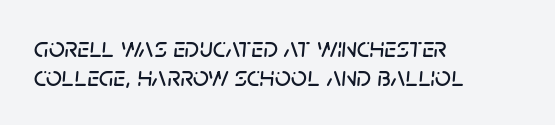
Q: Is the text italic (slanted)? A: Yes, it leans right by about 5 degrees.
Q: Is the text underlined? A: No.
Q: How is the paragraph aligned? A: Left-aligned.
Q: Is the spacing between letters normal or unusually wide? A: Normal.
Q: Is the spacing between lines tight, normal or loose? A: Tight.
Q: Width (condensed, normal, or wide)? A: Normal.
Q: Stroke contrast? A: Low.
Q: x-height? A: Large.
Q: Monospaced? A: No.
